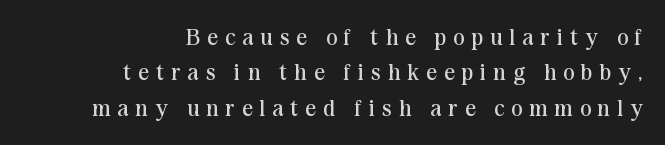
Q: Is the text bold? A: No.
Q: Is the text italic (slanted)? A: No, it is upright.
Q: Is the text underlined? A: No.
Q: How is the paragraph aligned? A: Right-aligned.
Q: Is the spacing between letters normal or unusually wide? A: Unusually wide.
Q: Is the spacing between lines tight, normal or loose? A: Normal.
